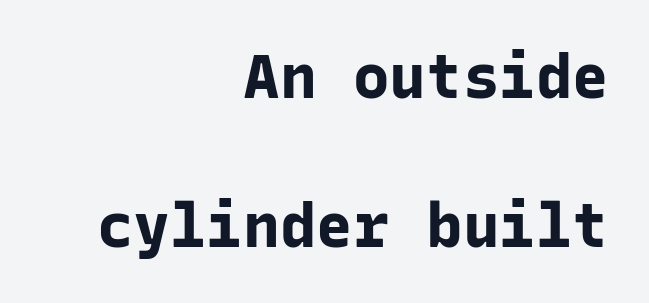
Q: Is the text bold? A: Yes.
Q: Is the text italic (slanted)? A: No, it is upright.
Q: Is the typeface a serif or a sans-serif typeface? A: Sans-serif.
Q: Is the text underlined? A: No.
Q: How is the paragraph aligned? A: Right-aligned.
Q: Is the spacing between letters normal or unusually wide? A: Normal.
Q: Is the spacing between lines tight, normal or loose? A: Loose.
Q: Width (condensed, normal, or wide)? A: Normal.
Q: Stroke contrast? A: Low.
Q: x-height? A: Medium.
Q: Monospaced? A: Yes.
